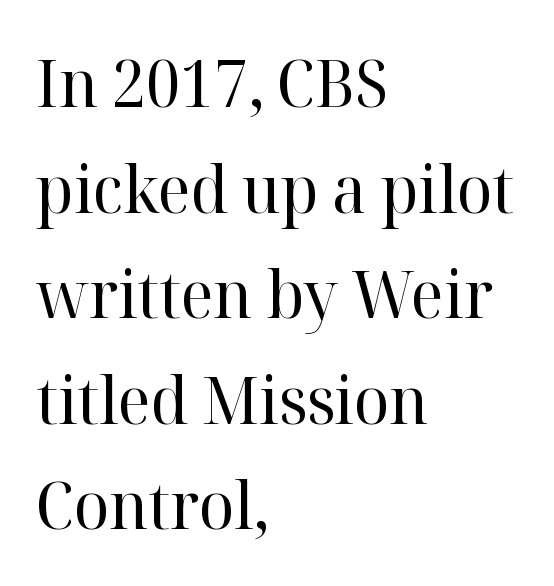
Q: Is the text bold? A: No.
Q: Is the text italic (slanted)? A: No, it is upright.
Q: Is the typeface a serif or a sans-serif typeface? A: Serif.
Q: Is the text underlined? A: No.
Q: How is the paragraph aligned? A: Left-aligned.
Q: Is the spacing between letters normal or unusually wide? A: Normal.
Q: Is the spacing between lines tight, normal or loose? A: Normal.
Q: Width (condensed, normal, or wide)? A: Normal.
Q: Stroke contrast? A: High.
Q: x-height? A: Medium.
Q: Monospaced? A: No.
